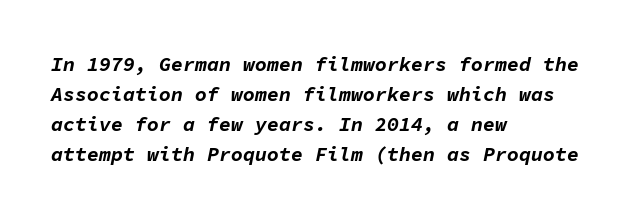
The strokes are fattened all the way to bold. The whole block is typeset with a tilt. The lines sit at an ordinary, default distance from one another. Anything drawn beneath the words? Only blank space. Teacher's note: observe the even left margin — that is flush-left alignment.
